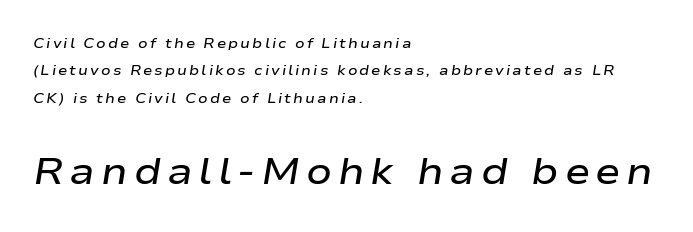
The lines are quadded left. Each new line begins a long way beneath the previous one. Italic: yes, the glyphs are oblique. Size hierarchy here favors the trailing block over the leading one. Notice the strokes are somewhat thickened but not fully heavy: this is a semibold. Unmarked baselines from the first word to the last.
